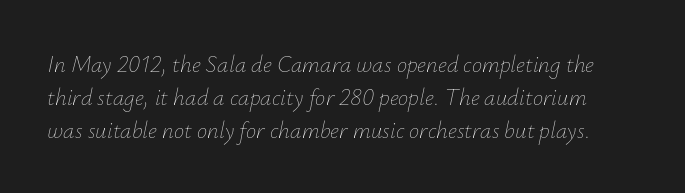
Q: Is the text bold? A: No.
Q: Is the text italic (slanted)? A: Yes, it leans right by about 12 degrees.
Q: Is the text underlined? A: No.
Q: Is the spacing between letters normal or unusually wide? A: Normal.
Q: Is the spacing between lines tight, normal or loose? A: Normal.
